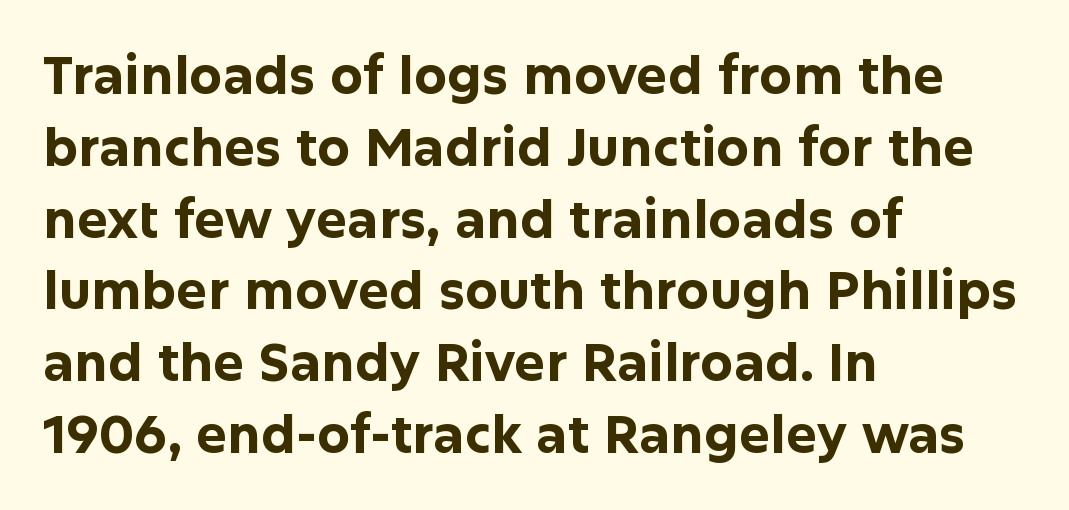
{"serif": "no", "italic": "no", "bold": "yes", "weight": "bold", "width": "normal", "stroke_contrast": "low", "x_height": "medium", "monospaced": "no", "underline": "no", "align": "left", "line_spacing": "normal", "line_spacing_ratio": 1.38, "letter_spacing": "normal", "letter_spacing_em": 0.0, "glyph_px": 52}
